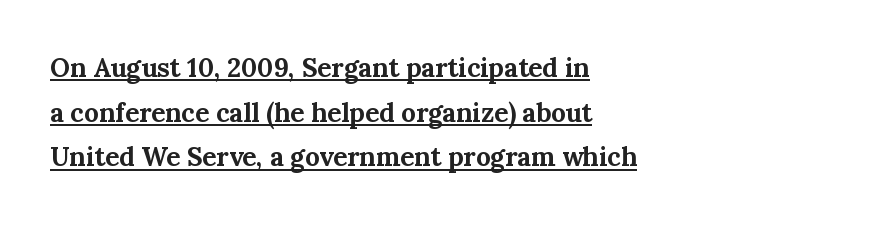
Q: Is the text bold? A: Yes.
Q: Is the text italic (slanted)? A: No, it is upright.
Q: Is the text underlined? A: Yes.
Q: How is the paragraph aligned? A: Left-aligned.
Q: Is the spacing between letters normal or unusually wide? A: Normal.
